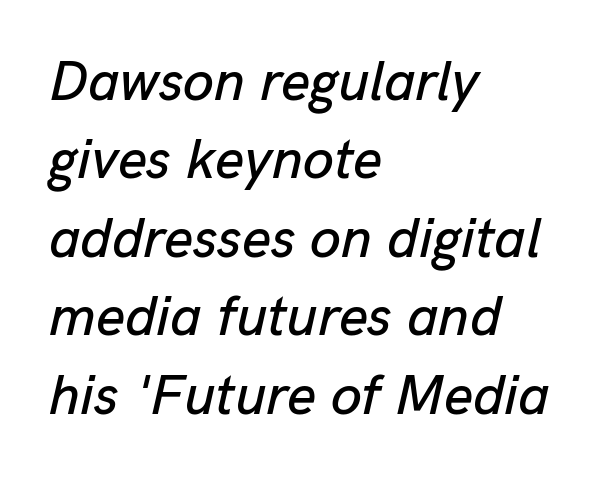
The image shows 56 px text type, italic (leaning right); set left-aligned, normal line spacing (1.4x), normal letter spacing, not underlined; low stroke contrast and a medium x-height.
